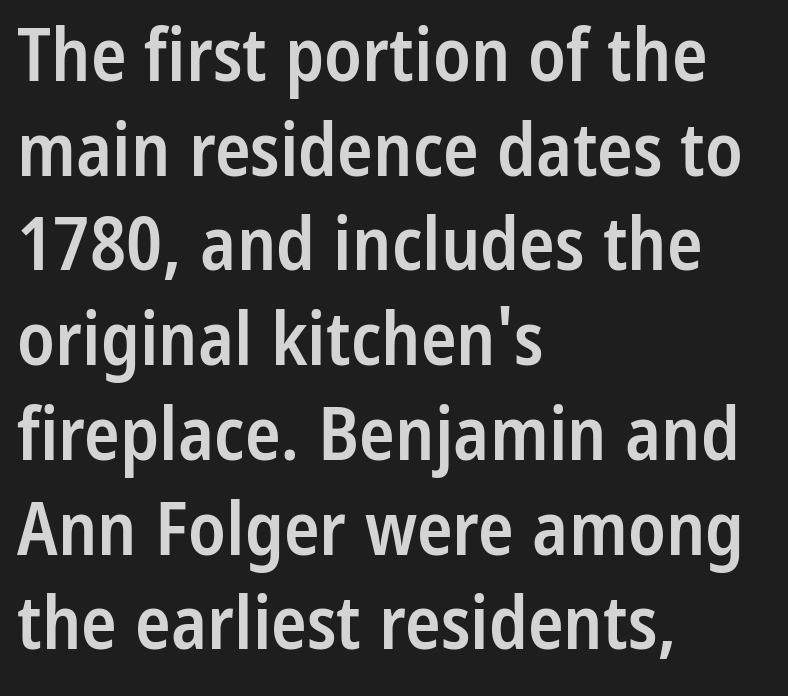
Q: Is the text bold? A: Semi-bold.
Q: Is the text italic (slanted)? A: No, it is upright.
Q: Is the typeface a serif or a sans-serif typeface? A: Sans-serif.
Q: Is the text underlined? A: No.
Q: How is the paragraph aligned? A: Left-aligned.
Q: Is the spacing between letters normal or unusually wide? A: Normal.
Q: Is the spacing between lines tight, normal or loose? A: Normal.
Q: Width (condensed, normal, or wide)? A: Condensed.
Q: Stroke contrast? A: Low.
Q: x-height? A: Medium.
Q: Monospaced? A: No.
